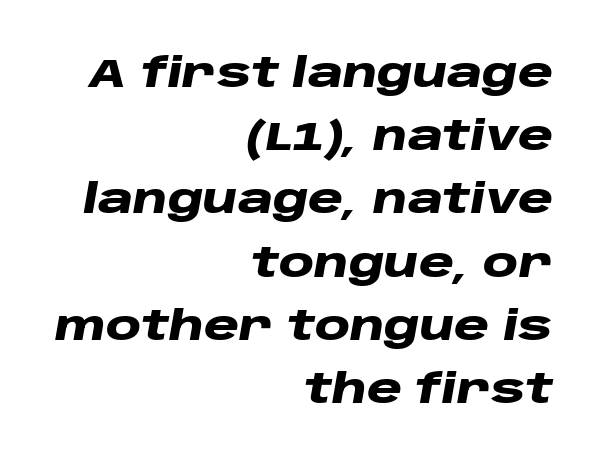
The image shows 40 px heavy, wide type, italic (leaning right); set right-aligned, normal line spacing (1.58x), normal letter spacing, not underlined; low stroke contrast and a large x-height.
